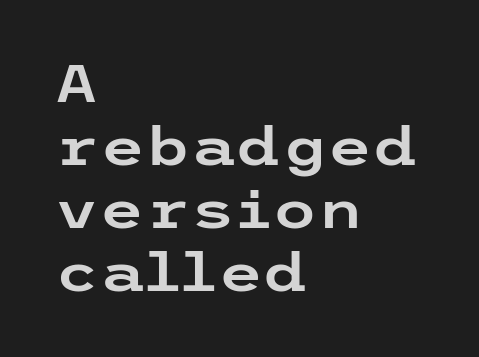
Q: Is the text italic (slanted)? A: No, it is upright.
Q: Is the typeface a serif or a sans-serif typeface? A: Sans-serif.
Q: Is the text underlined? A: No.
Q: How is the paragraph aligned? A: Left-aligned.
Q: Is the spacing between letters normal or unusually wide? A: Normal.
Q: Width (condensed, normal, or wide)? A: Wide.
Q: Stroke contrast? A: Low.
Q: x-height? A: Medium.
